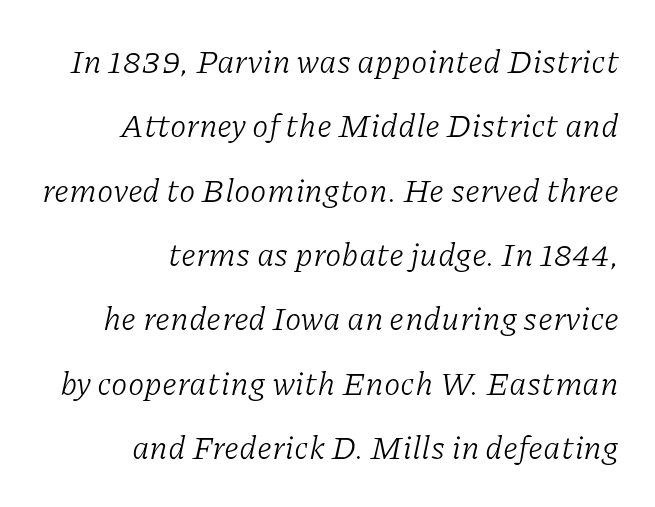
The image shows 33 px light serif type, italic (leaning right); set right-aligned, loose line spacing (1.95x), normal letter spacing, not underlined; low stroke contrast and a medium x-height.
